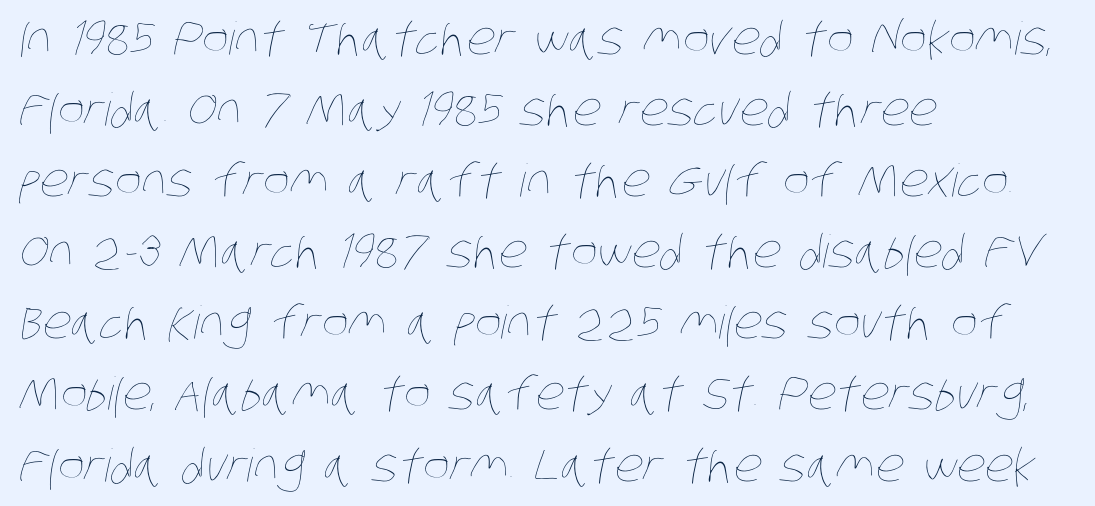
The baseline area is clear. The rendering uses natural spacing where letterforms have individual widths. Quick note: interline space is typical. This sample is left-justified, so line endings fall wherever the words run out.
